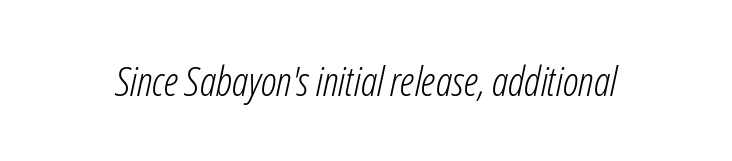
{"italic": "yes", "lean": "right", "slant_degrees": 12, "bold": "no", "weight": "light", "width": "condensed", "stroke_contrast": "low", "x_height": "medium", "monospaced": "no", "underline": "no", "letter_spacing": "normal", "letter_spacing_em": 0.0, "glyph_px": 41}
